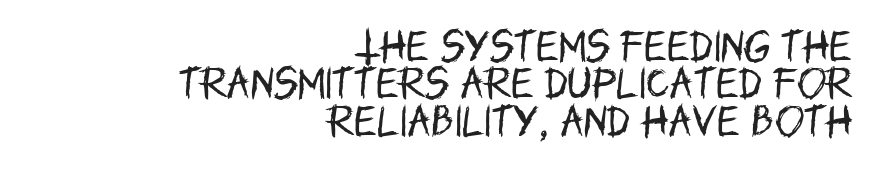
The image shows 35 px regular-weight, condensed sans-serif type, upright; set right-aligned, tight line spacing (1.07x), normal letter spacing, not underlined; low stroke contrast and a large x-height.
